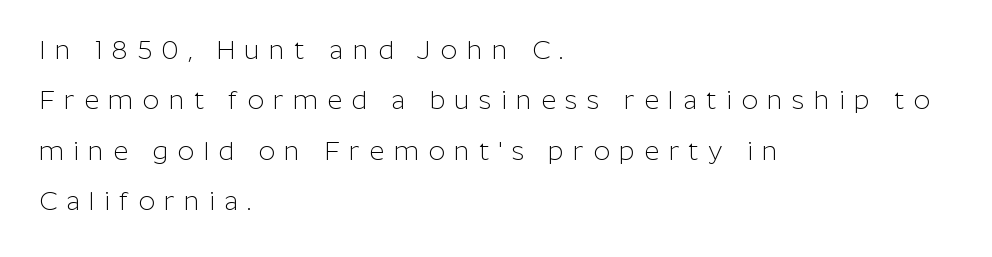
{"italic": "no", "bold": "no", "underline": "no", "align": "left", "line_spacing": "loose", "line_spacing_ratio": 1.94, "letter_spacing": "wide", "letter_spacing_em": 0.36, "glyph_px": 26}
